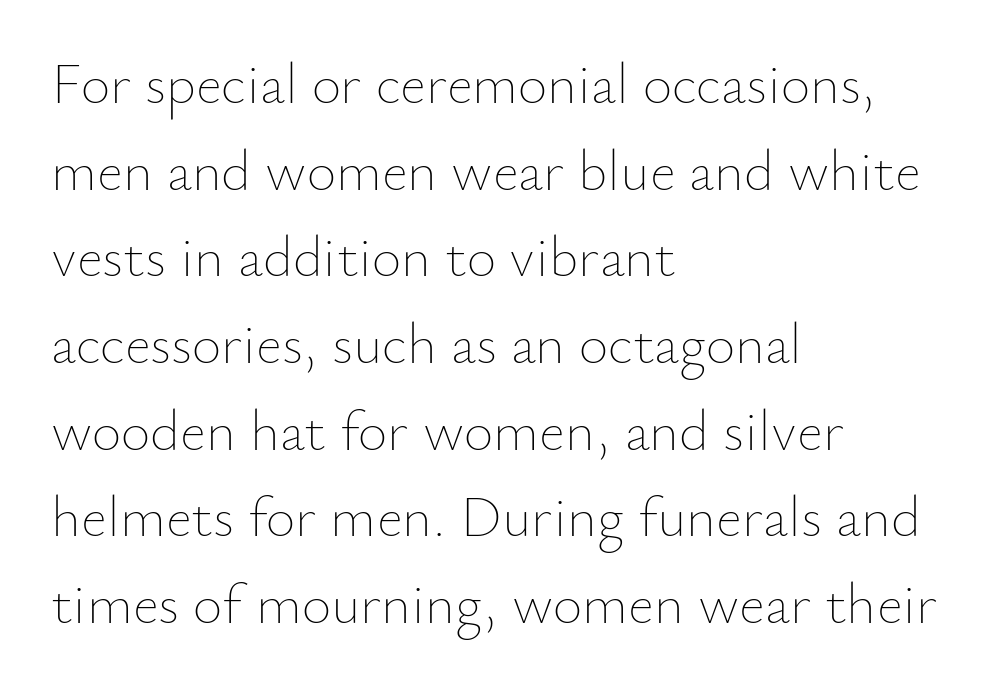
Weight class: somewhere from thin through regular. Bare-footed words on every line. If you measured baseline to baseline, you'd find a middling distance. Think of a printed novel: that variable character pitch is what you see here. The paragraph has a hard left edge and a soft right edge.
